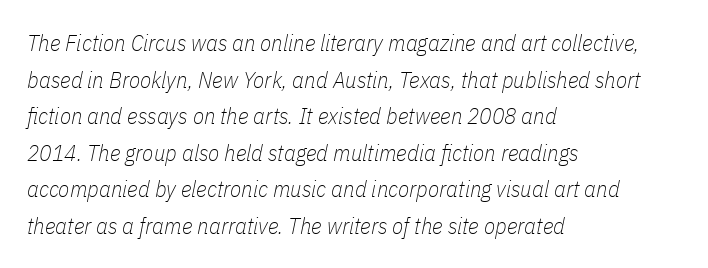
The image shows 23 px text type, italic (leaning right); set left-aligned, normal line spacing (1.59x), normal letter spacing, not underlined.
